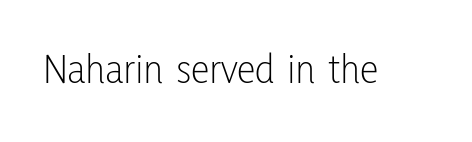
Vertical stems look standard width or narrower in stroke. Nope, no serifs anywhere on these letters. Default kerning and tracking; the words read as compact shapes. A typesetter would mark this as roman, not italic. The space directly below the letters is spotless.
